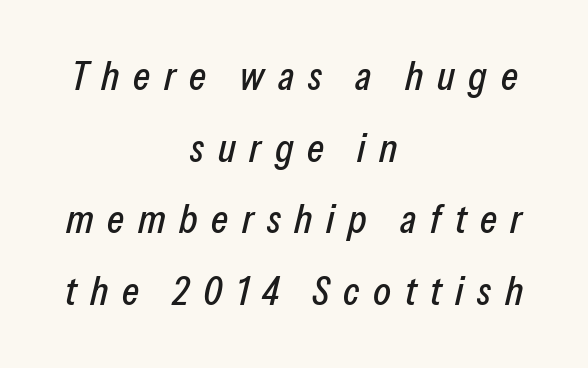
The image shows 41 px condensed type, italic (leaning right); set centered, line spacing 1.75x, unusually wide letter spacing (+0.33 em), not underlined; low stroke contrast and a medium x-height.
